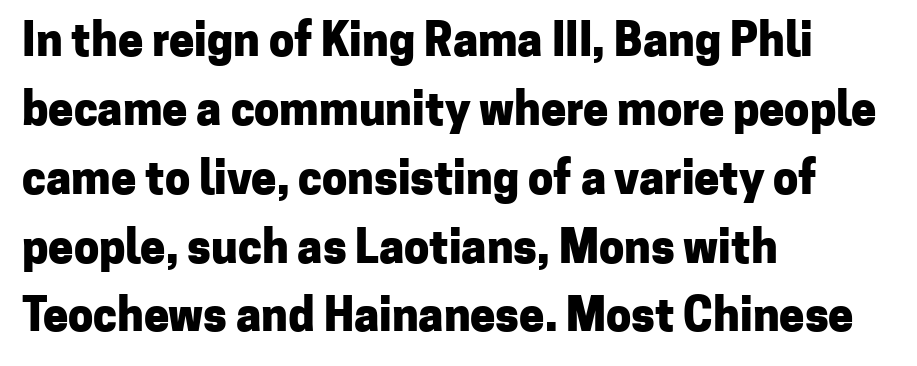
{"serif": "no", "italic": "no", "bold": "yes", "weight": "heavy", "width": "normal", "stroke_contrast": "low", "x_height": "medium", "monospaced": "no", "underline": "no", "align": "left", "line_spacing": "normal", "line_spacing_ratio": 1.53, "letter_spacing": "normal", "letter_spacing_em": 0.0, "glyph_px": 45}
